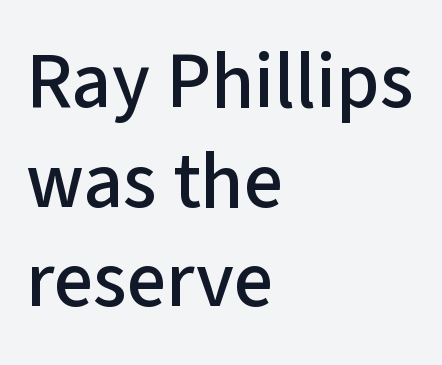
Q: Is the text italic (slanted)? A: No, it is upright.
Q: Is the typeface a serif or a sans-serif typeface? A: Sans-serif.
Q: Is the text underlined? A: No.
Q: How is the paragraph aligned? A: Left-aligned.
Q: Is the spacing between letters normal or unusually wide? A: Normal.
Q: Is the spacing between lines tight, normal or loose? A: Normal.
Q: Width (condensed, normal, or wide)? A: Normal.
Q: Stroke contrast? A: Low.
Q: x-height? A: Medium.
Q: Monospaced? A: No.
